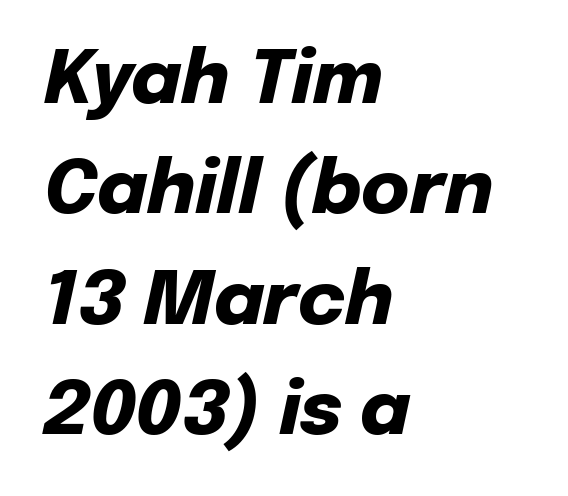
The image shows 74 px heavy type, italic (leaning right); set left-aligned, normal line spacing (1.49x), normal letter spacing, not underlined; low stroke contrast and a medium x-height.
